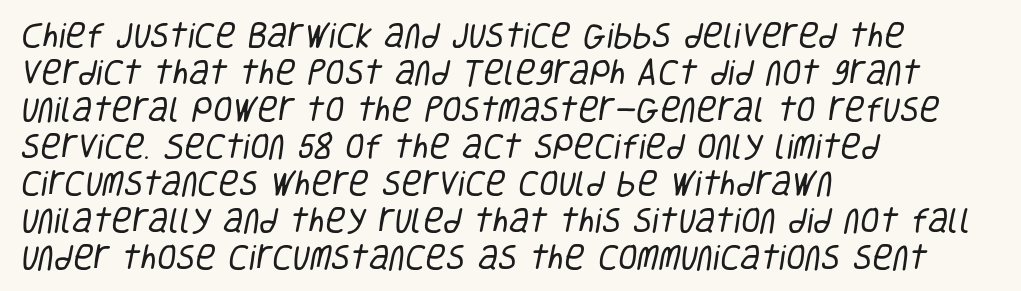
The image shows 28 px regular-weight, condensed sans-serif type; set left-aligned, normal line spacing (1.32x), normal letter spacing, not underlined; low stroke contrast and a large x-height.
